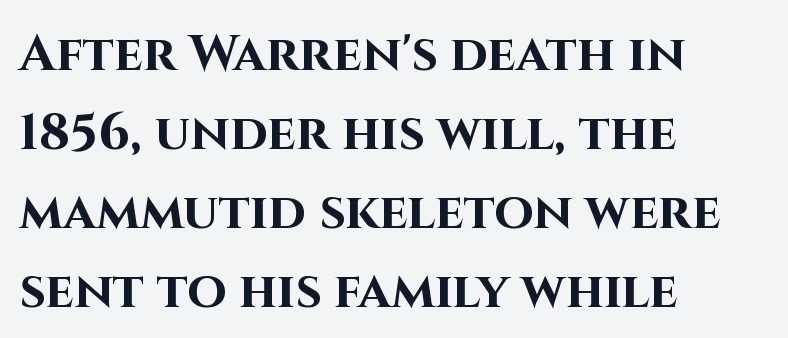
Nope, no serifs anywhere on these letters. Varying glyph widths throughout — classic text-font behaviour. The font is running at its bold setting. The passage shown has conventional tracking throughout. The letters stand upright; this is a roman face. No word sits above an underline.
